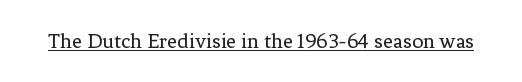
Q: Is the text bold? A: No.
Q: Is the text italic (slanted)? A: No, it is upright.
Q: Is the text underlined? A: Yes.
Q: Is the spacing between letters normal or unusually wide? A: Normal.
